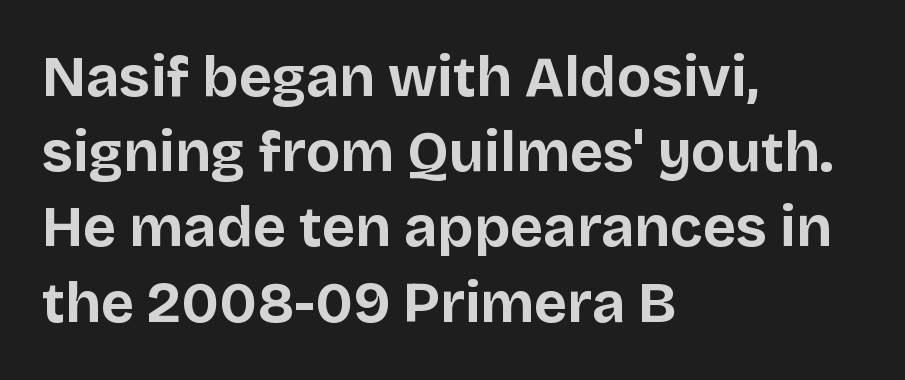
Q: Is the text bold? A: Yes.
Q: Is the text italic (slanted)? A: No, it is upright.
Q: Is the typeface a serif or a sans-serif typeface? A: Sans-serif.
Q: Is the text underlined? A: No.
Q: How is the paragraph aligned? A: Left-aligned.
Q: Is the spacing between letters normal or unusually wide? A: Normal.
Q: Is the spacing between lines tight, normal or loose? A: Normal.
Q: Width (condensed, normal, or wide)? A: Normal.
Q: Stroke contrast? A: Low.
Q: x-height? A: Large.
Q: Monospaced? A: No.
